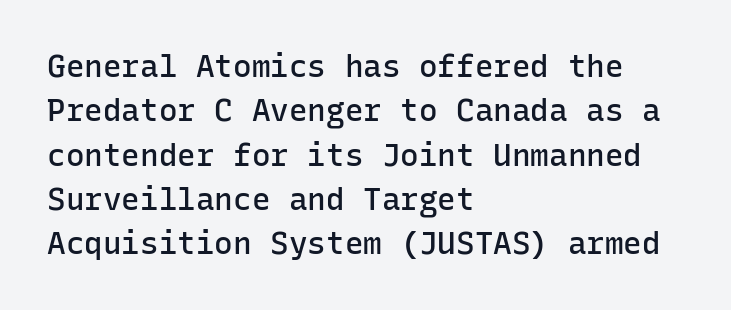
The characters display no serif detailing; their extremities are plain. This sample uses an upright cut, with every glyph sitting square on the baseline. Do the characters align in a grid? Yes, the font is monospaced. Rule under the text: the space is simply empty. If you drew a ruler down the left edge, every line would touch it. Weight: semibold (demi).
